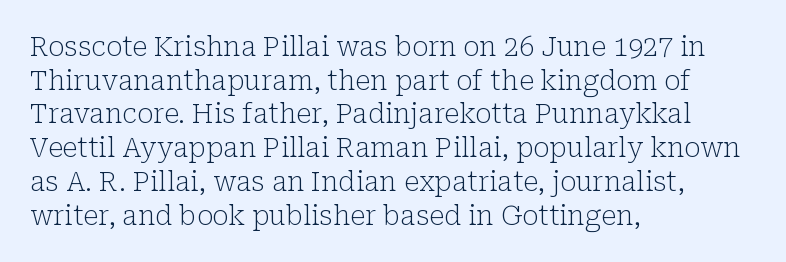
Whoever set this chose a conventional vertical rhythm. Each stroke keeps to a modest, everyday thickness or less. Is there any slant? The stems are plumb. Any mark beneath the type? The region is blank. Horizontal alignment here is leftward, the default for most running prose.
